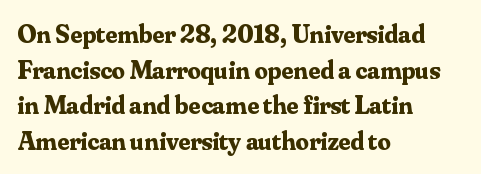
{"italic": "no", "bold": "yes", "underline": "no", "align": "left", "line_spacing": "normal", "line_spacing_ratio": 1.37, "letter_spacing": "normal", "letter_spacing_em": 0.0, "glyph_px": 26}
